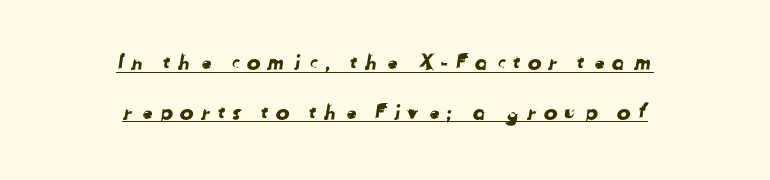
Q: Is the text underlined? A: Yes.
Q: How is the paragraph aligned? A: Centered.
Q: Is the spacing between letters normal or unusually wide? A: Unusually wide.
Q: Is the spacing between lines tight, normal or loose? A: Loose.
